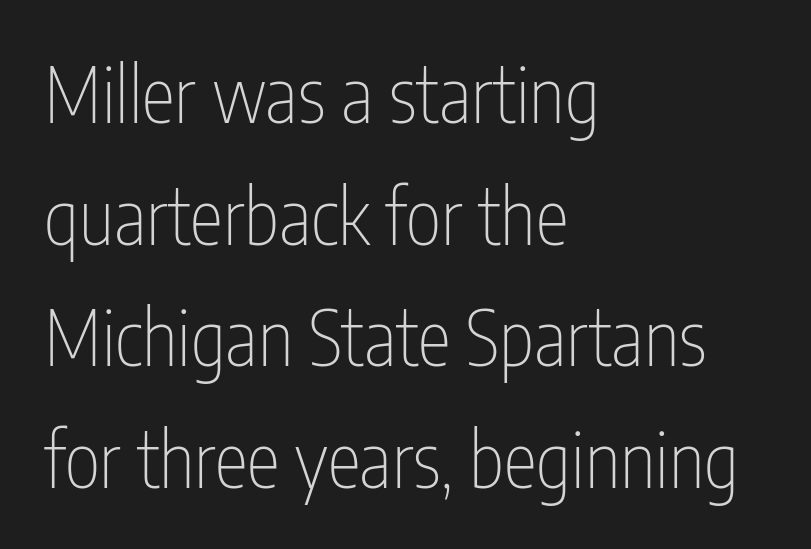
Quick note: underline off. Letter spacing: default. Regular leading. In CSS terms this would be text-align: left. Each stroke keeps to a modest, everyday thickness or less.
